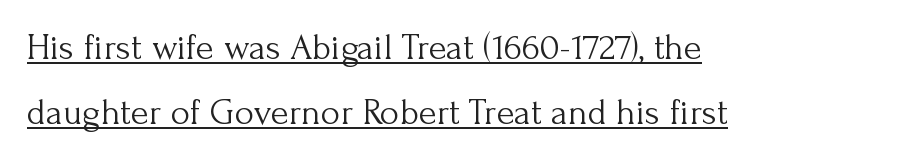
The rendered words wear a rule along their underside. These lines were composed using upright roman letters. Ink coverage per letter is moderate at most. Does the copy run flush right? No — it runs flush left. Tracking here is standard; glyphs follow each other at the usual distance. The characters display serif detailing at their extremities.
